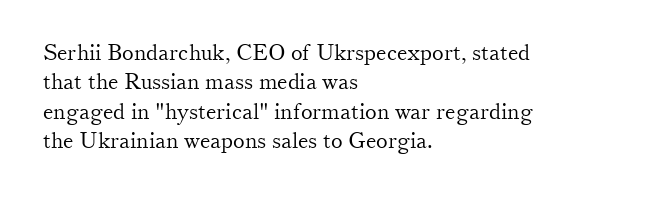
{"italic": "no", "bold": "no", "underline": "no", "align": "left", "line_spacing": "normal", "line_spacing_ratio": 1.33, "letter_spacing": "normal", "letter_spacing_em": 0.0, "glyph_px": 22}
